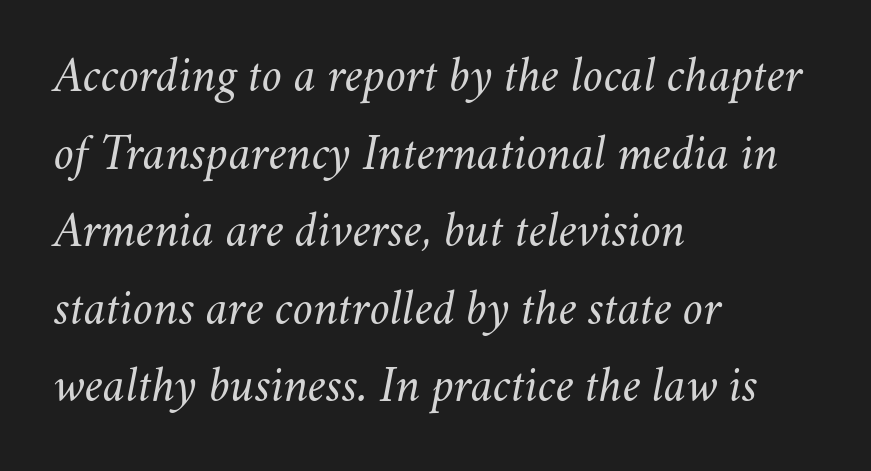
Q: Is the text bold? A: No.
Q: Is the text italic (slanted)? A: Yes, it leans right by about 11 degrees.
Q: Is the text underlined? A: No.
Q: How is the paragraph aligned? A: Left-aligned.
Q: Is the spacing between letters normal or unusually wide? A: Normal.
Q: Is the spacing between lines tight, normal or loose? A: Normal.
Q: Width (condensed, normal, or wide)? A: Normal.
Q: Stroke contrast? A: Medium.
Q: x-height? A: Small.
Q: Monospaced? A: No.
